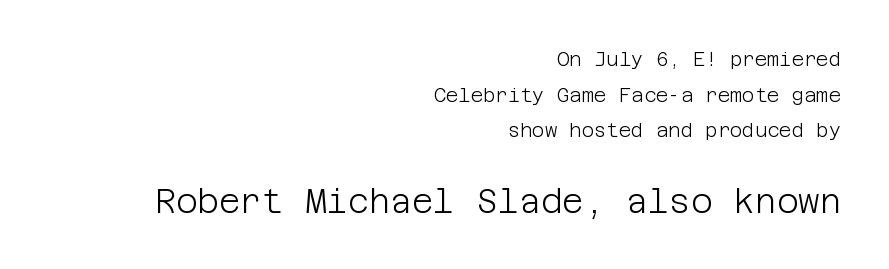
Q: Is the text bold? A: No.
Q: Is the text italic (slanted)? A: No, it is upright.
Q: Is the typeface a serif or a sans-serif typeface? A: Sans-serif.
Q: Is the text underlined? A: No.
Q: How is the paragraph aligned? A: Right-aligned.
Q: Is the spacing between letters normal or unusually wide? A: Normal.
Q: Which block of text is set in a larger size, the first (top) or the second (bottom)? A: The second (bottom) one.
Q: Width (condensed, normal, or wide)? A: Normal.
Q: Stroke contrast? A: Low.
Q: x-height? A: Large.
